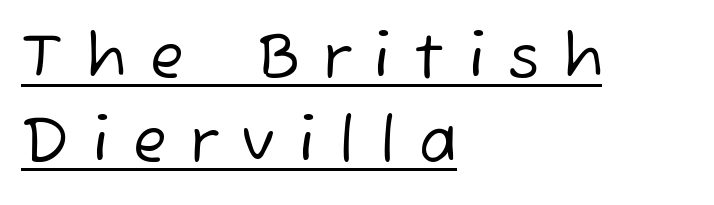
{"serif": "no", "bold": "no", "weight": "regular", "width": "normal", "stroke_contrast": "low", "x_height": "medium", "monospaced": "no", "underline": "yes", "align": "left", "line_spacing": "normal", "line_spacing_ratio": 1.36, "letter_spacing": "wide", "letter_spacing_em": 0.39, "glyph_px": 62}
